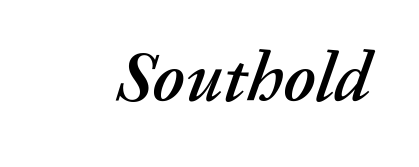
{"italic": "yes", "lean": "right", "slant_degrees": 20, "width": "normal", "stroke_contrast": "medium", "x_height": "medium", "monospaced": "no", "underline": "no", "letter_spacing": "normal", "letter_spacing_em": 0.0, "glyph_px": 70}
